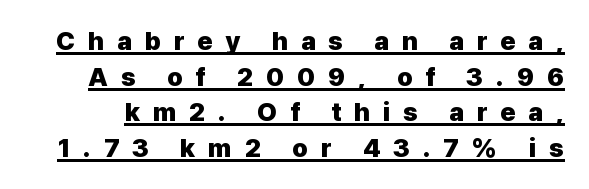
Q: Is the text bold? A: Yes.
Q: Is the text italic (slanted)? A: No, it is upright.
Q: Is the text underlined? A: Yes.
Q: Is the spacing between letters normal or unusually wide? A: Unusually wide.
Q: Is the spacing between lines tight, normal or loose? A: Normal.
